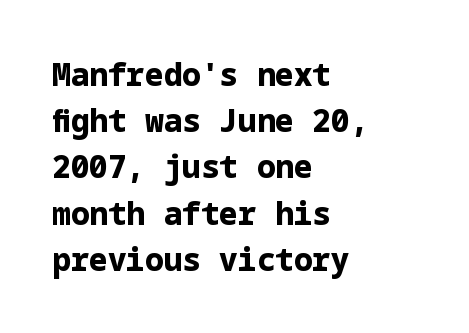
Students, this is bold: see how much ink each stroke carries. Decoration check: the copy has no underline. What stands out about the letter spacing? Nothing — it is the standard amount. Line starts are locked; line ends wander.
